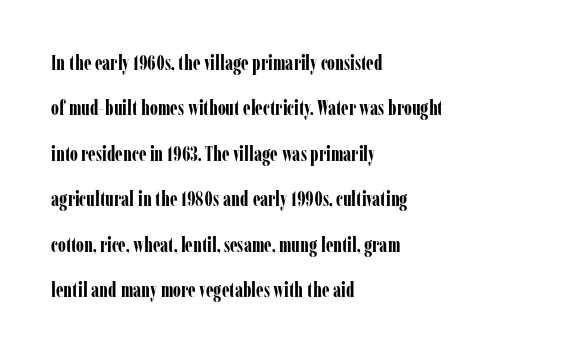
The image shows 20 px bold type, upright; set left-aligned, loose line spacing (2.27x), normal letter spacing, not underlined.
